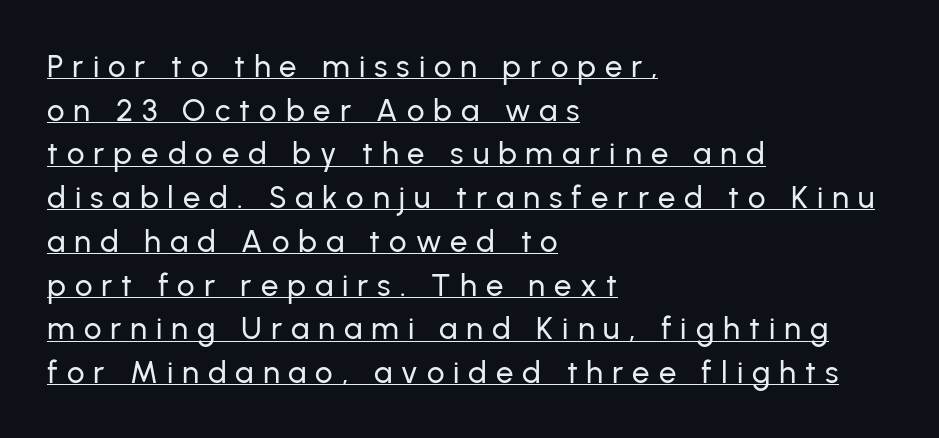
The image shows 31 px sans-serif type, upright; set left-aligned, normal line spacing (1.41x), unusually wide letter spacing (+0.29 em), underlined; low stroke contrast and a medium x-height.
